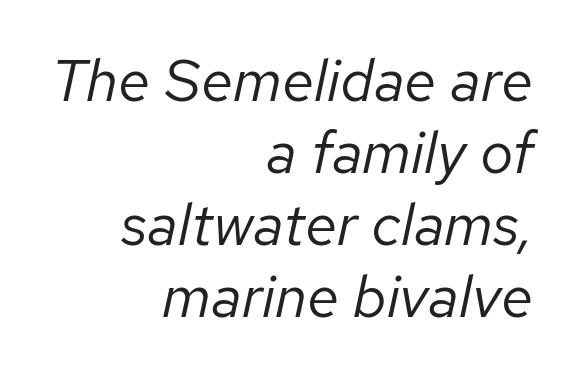
Letters rest on an invisible, unmarked baseline. This sample has the flowing, uneven cadence of proportional lettering. This sample is right-justified, so line beginnings fall wherever the words allow. Here the glyphs are tracked normally, forming tight word shapes. Weight: in the light-to-regular range.
